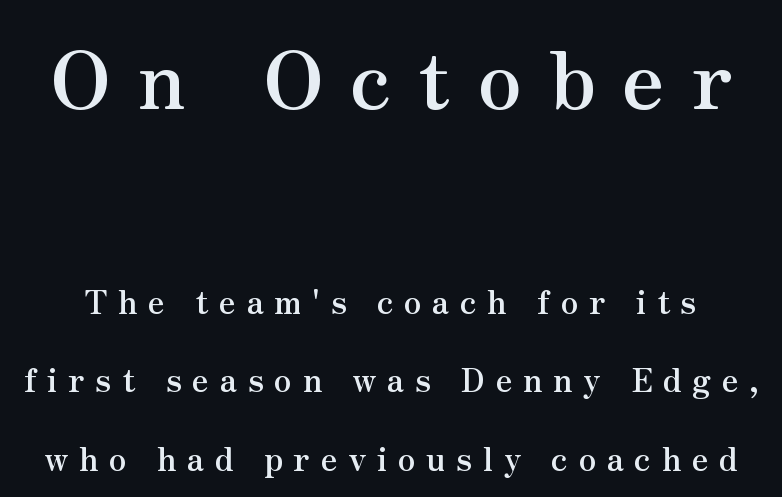
Q: Is the text bold? A: Yes.
Q: Is the text italic (slanted)? A: No, it is upright.
Q: Is the typeface a serif or a sans-serif typeface? A: Serif.
Q: Is the text underlined? A: No.
Q: Is the spacing between letters normal or unusually wide? A: Unusually wide.
Q: Is the spacing between lines tight, normal or loose? A: Loose.
Q: Which block of text is set in a larger size, the first (top) or the second (bottom)? A: The first (top) one.
Q: Width (condensed, normal, or wide)? A: Normal.
Q: Stroke contrast? A: Medium.
Q: x-height? A: Small.
Q: Monospaced? A: No.
